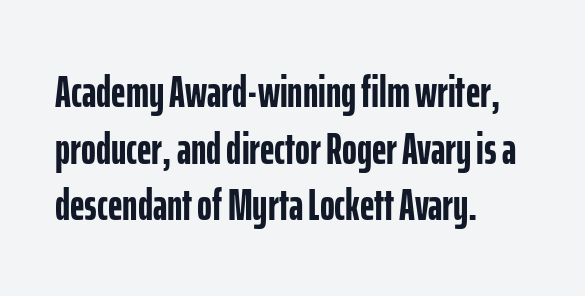
{"serif": "no", "italic": "no", "bold": "yes", "weight": "semibold", "width": "condensed", "stroke_contrast": "low", "x_height": "medium", "monospaced": "no", "underline": "no", "align": "left", "line_spacing": "normal", "line_spacing_ratio": 1.26, "letter_spacing": "normal", "letter_spacing_em": 0.0, "glyph_px": 45}
